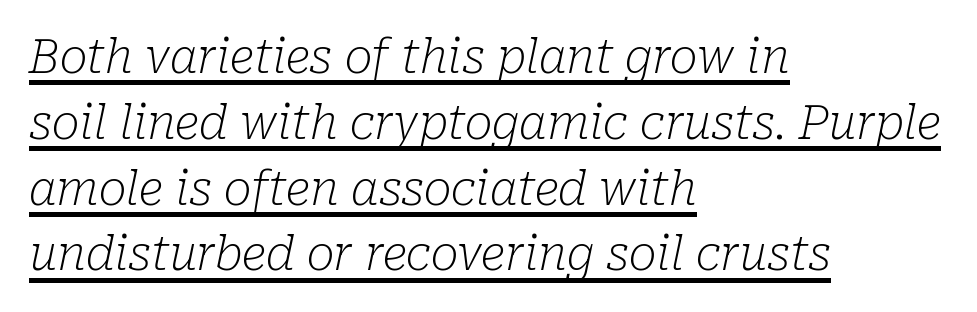
There's an unmistakable incline to the writing here. Honestly, the underline is the first thing you notice here. This sample is left-justified, so line endings fall wherever the words run out. Glyph-to-glyph distance matches everyday printed text. If you measured baseline to baseline, you'd find a middling distance. Each letter keeps its own natural width here, so spacing adapts to shape.
